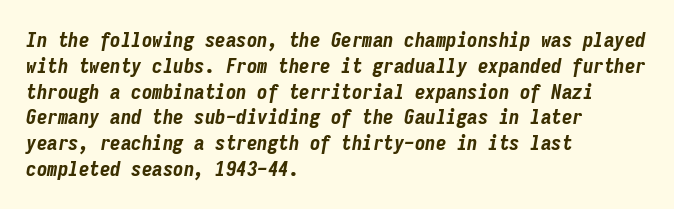
The image shows 21 px bold type, italic (leaning right); set left-aligned, line spacing 1.23x, normal letter spacing, not underlined.
